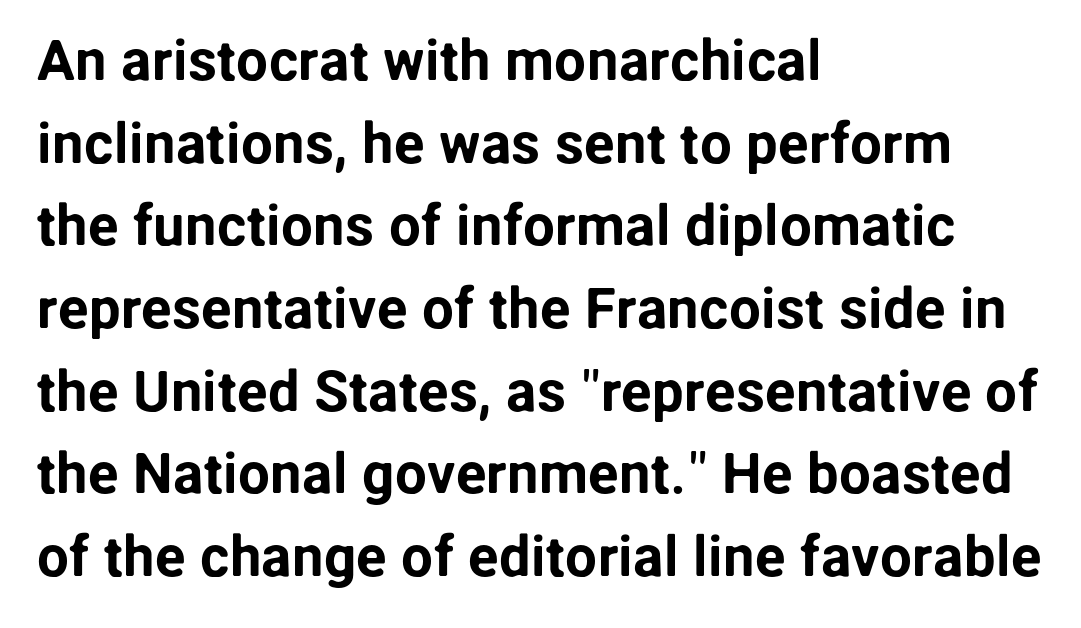
A roman cut, with each character standing at attention. Letters rest on an invisible, unmarked baseline. One glance says typical: line gaps are just what's usual. Does the type have serifs? No, each stem ends abruptly. The rendering uses natural spacing where letterforms have individual widths.
